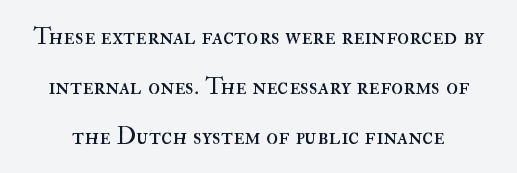
{"italic": "no", "bold": "no", "underline": "no", "line_spacing": "loose", "line_spacing_ratio": 2.01, "letter_spacing": "normal", "letter_spacing_em": 0.0, "glyph_px": 25}
